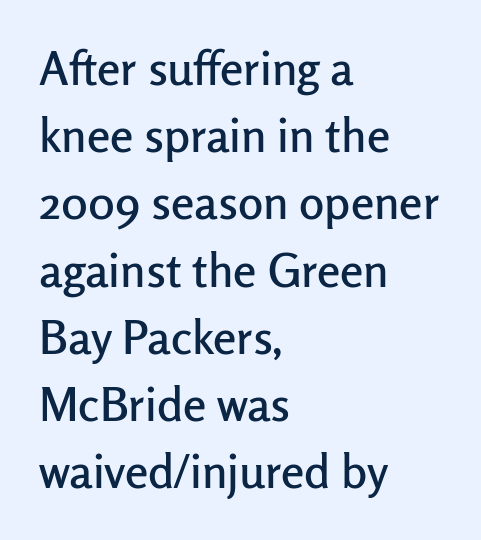
Short note: letters normally spaced. Quick note: underline off. Regarding leading, the lines here are spaced in the standard way. Serif or sans? Sans — the stroke terminals are bare. The compositor pushed each line to the left boundary. Is there any slant? The stems are plumb.
